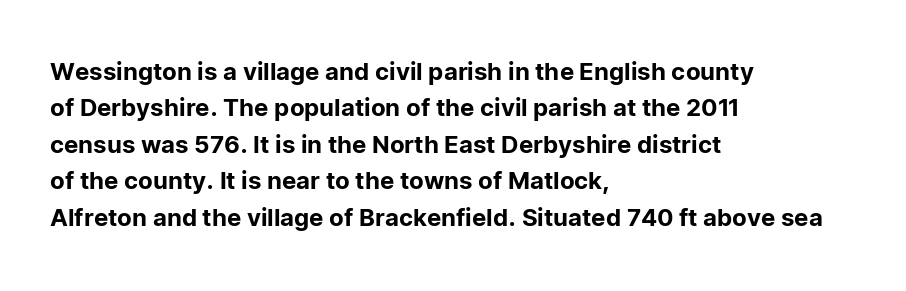
{"italic": "no", "underline": "no", "align": "left", "line_spacing": "normal", "line_spacing_ratio": 1.52, "letter_spacing": "normal", "letter_spacing_em": 0.0, "glyph_px": 24}
